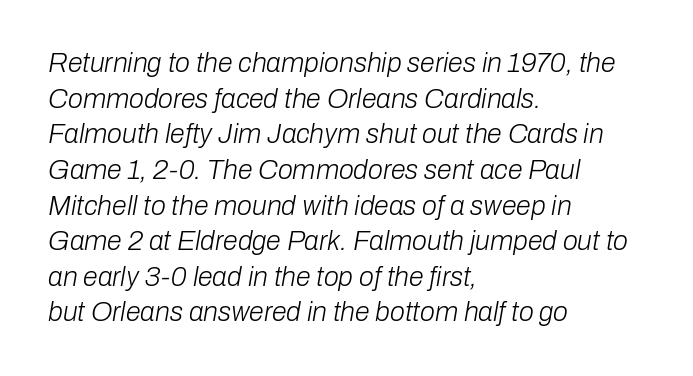
The image shows 27 px text type, italic (leaning right); set left-aligned, normal line spacing (1.32x), normal letter spacing, not underlined.
